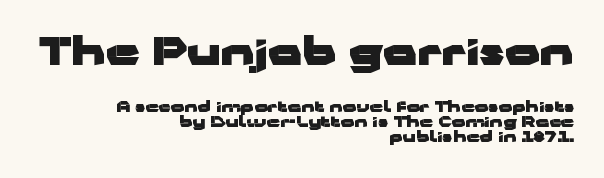
The image shows 38 px heavy, wide sans-serif type, upright; set right-aligned, tight line spacing (1.0x), normal letter spacing, not underlined; the first (top) block is 2.53x larger; low stroke contrast and a medium x-height.
